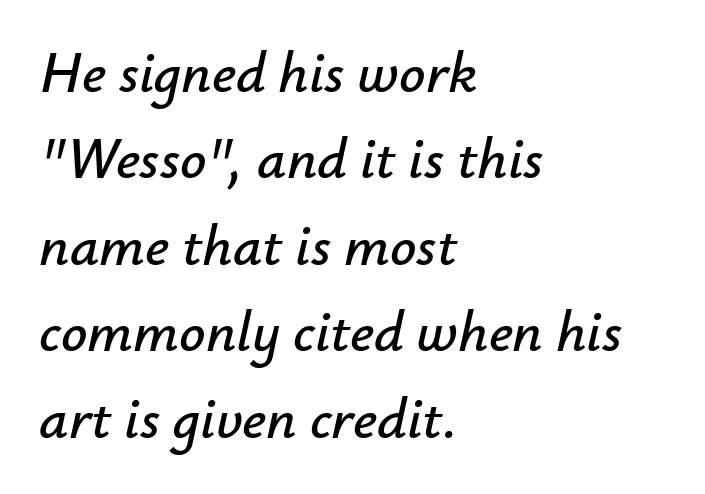
Q: Is the text italic (slanted)? A: Yes, it leans right by about 12 degrees.
Q: Is the text underlined? A: No.
Q: How is the paragraph aligned? A: Left-aligned.
Q: Is the spacing between letters normal or unusually wide? A: Normal.
Q: Is the spacing between lines tight, normal or loose? A: Normal.
Q: Width (condensed, normal, or wide)? A: Normal.
Q: Stroke contrast? A: Low.
Q: x-height? A: Small.
Q: Monospaced? A: No.
